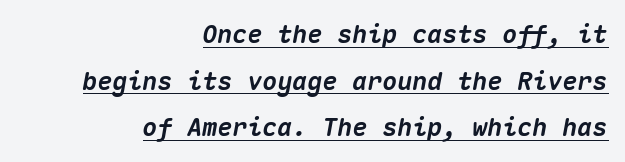
The passage is arranged like a letterhead date or caption credit — flush right. Does a line run under the words? Yes, clearly. Set as a true bold cut, around the 700 mark. The passage shown leans; its letterforms are oblique. Observe the ordinary spacing: letters are neighbours, not strangers.
